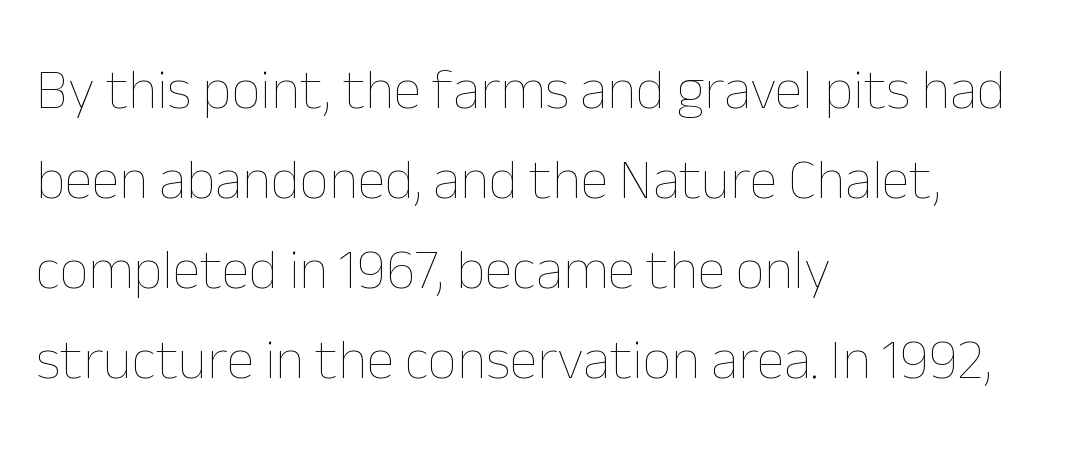
Tall strokes in this sample are plumb rather than angled. Character widths vary here, with narrow letters taking less room than wide ones. Words appear dense and cohesive because spacing is normal. The designer left line spacing at the default. Ink coverage per letter is moderate at most. Letters rest on an invisible, unmarked baseline.
